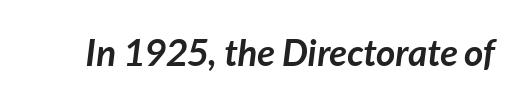
{"italic": "yes", "lean": "right", "slant_degrees": 7, "bold": "yes", "weight": "semibold", "width": "normal", "stroke_contrast": "low", "x_height": "medium", "monospaced": "no", "underline": "no", "letter_spacing": "normal", "letter_spacing_em": 0.0, "glyph_px": 37}
